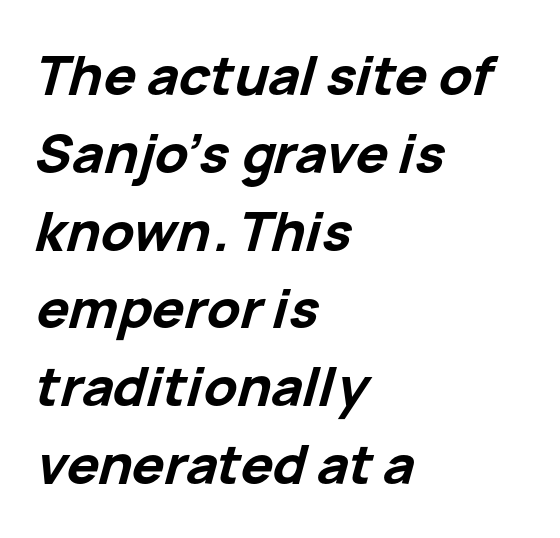
Q: Is the text bold? A: Yes.
Q: Is the text italic (slanted)? A: Yes, it leans right by about 15 degrees.
Q: Is the text underlined? A: No.
Q: How is the paragraph aligned? A: Left-aligned.
Q: Is the spacing between letters normal or unusually wide? A: Normal.
Q: Is the spacing between lines tight, normal or loose? A: Normal.
Q: Width (condensed, normal, or wide)? A: Normal.
Q: Stroke contrast? A: Low.
Q: x-height? A: Medium.
Q: Monospaced? A: No.
